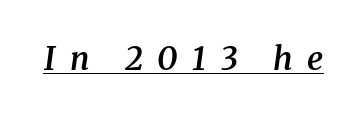
The image shows 32 px semibold serif type, italic (leaning right); set unusually wide letter spacing (+0.45 em), underlined; medium stroke contrast and a medium x-height.
